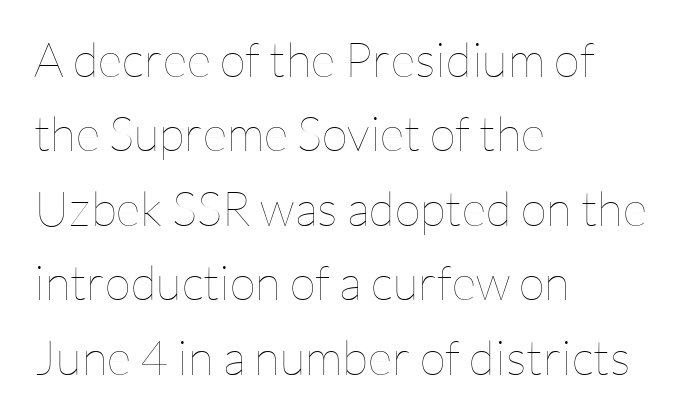
The image shows 48 px thin type, upright; set left-aligned, normal line spacing (1.55x), normal letter spacing, not underlined; low stroke contrast and a medium x-height.
